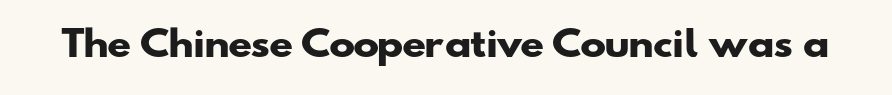
Q: Is the text bold? A: Yes.
Q: Is the typeface a serif or a sans-serif typeface? A: Sans-serif.
Q: Is the text underlined? A: No.
Q: Is the spacing between letters normal or unusually wide? A: Normal.
Q: Width (condensed, normal, or wide)? A: Wide.
Q: Stroke contrast? A: Low.
Q: x-height? A: Small.
Q: Monospaced? A: No.
